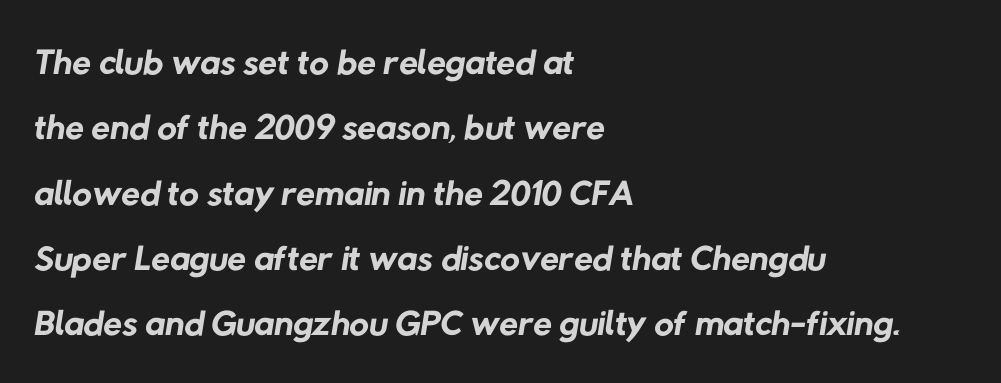
{"serif": "no", "bold": "no", "weight": "regular", "width": "normal", "stroke_contrast": "low", "x_height": "medium", "monospaced": "no", "underline": "no", "align": "left", "line_spacing_ratio": 1.21, "letter_spacing": "normal", "letter_spacing_em": 0.0, "glyph_px": 54}
